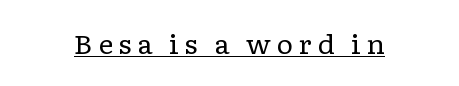
The image shows 26 px text type, upright; set unusually wide letter spacing (+0.2 em), underlined.
